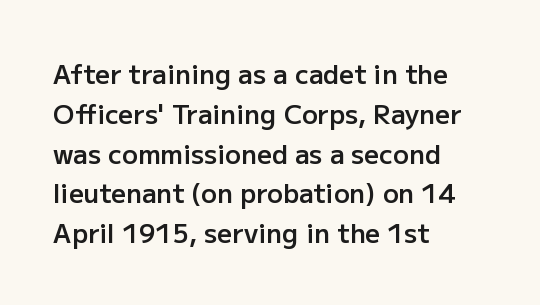
Q: Is the text bold? A: Semi-bold.
Q: Is the text italic (slanted)? A: No, it is upright.
Q: Is the text underlined? A: No.
Q: How is the paragraph aligned? A: Left-aligned.
Q: Is the spacing between letters normal or unusually wide? A: Normal.
Q: Is the spacing between lines tight, normal or loose? A: Normal.
